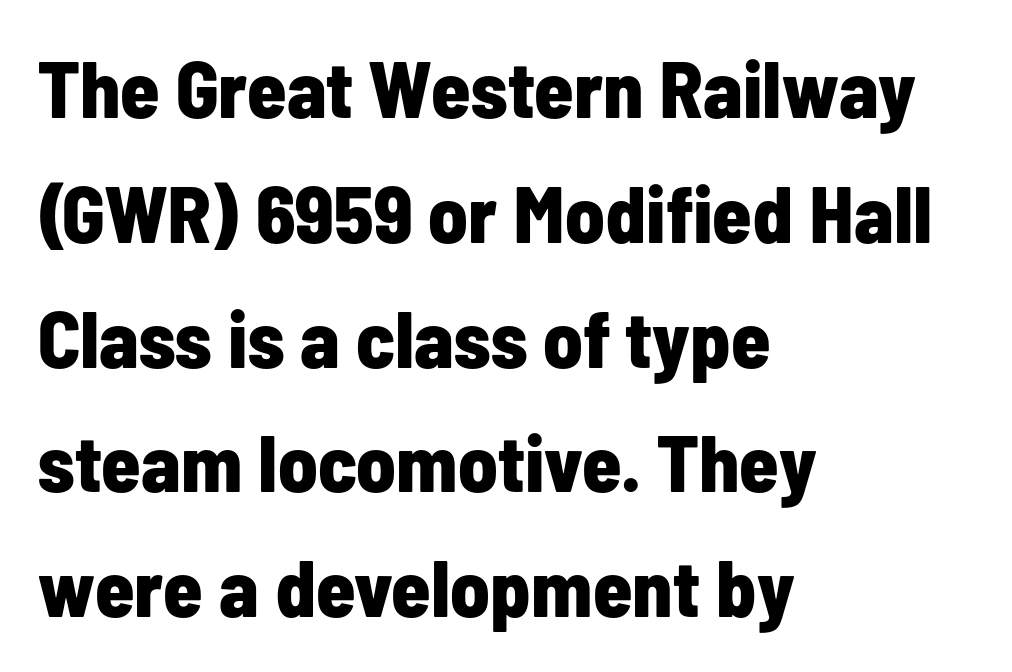
Q: Is the text bold? A: Yes.
Q: Is the text italic (slanted)? A: No, it is upright.
Q: Is the typeface a serif or a sans-serif typeface? A: Sans-serif.
Q: Is the text underlined? A: No.
Q: How is the paragraph aligned? A: Left-aligned.
Q: Is the spacing between letters normal or unusually wide? A: Normal.
Q: Is the spacing between lines tight, normal or loose? A: Normal.
Q: Width (condensed, normal, or wide)? A: Condensed.
Q: Stroke contrast? A: Low.
Q: x-height? A: Medium.
Q: Monospaced? A: No.
